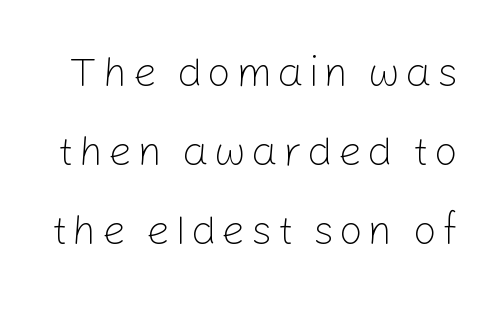
Ink coverage per letter is moderate at most. You can tell it's not italic because the verticals are truly vertical. Quick note: underline off. The passage shown is typed in a proportional face where columns would drift. The designer went with a sans here, leaving each stem footless.
